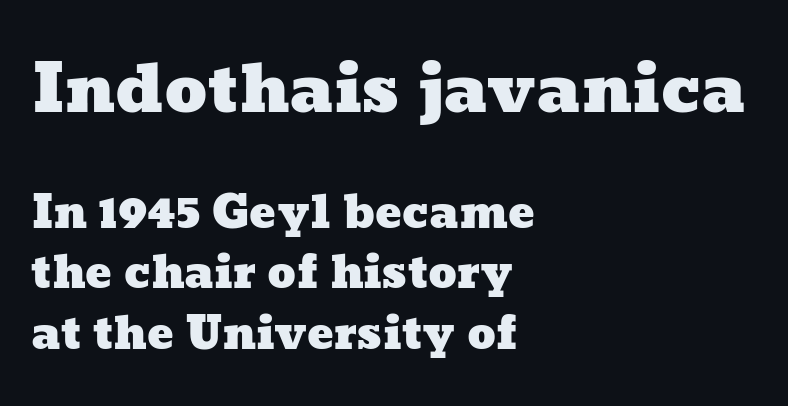
{"width": "wide", "stroke_contrast": "low", "x_height": "medium", "monospaced": "no", "underline": "no", "align": "left", "line_spacing": "normal", "line_spacing_ratio": 1.37, "letter_spacing": "normal", "letter_spacing_em": 0.0, "larger_block": "first", "size_ratio": 1.5, "glyph_px": 66}
